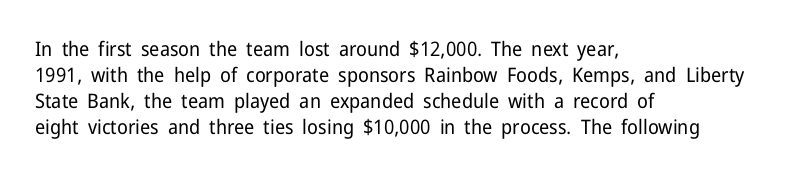
{"italic": "no", "bold": "no", "underline": "no", "align": "left", "line_spacing": "normal", "line_spacing_ratio": 1.3, "letter_spacing": "normal", "letter_spacing_em": 0.0, "glyph_px": 20}
